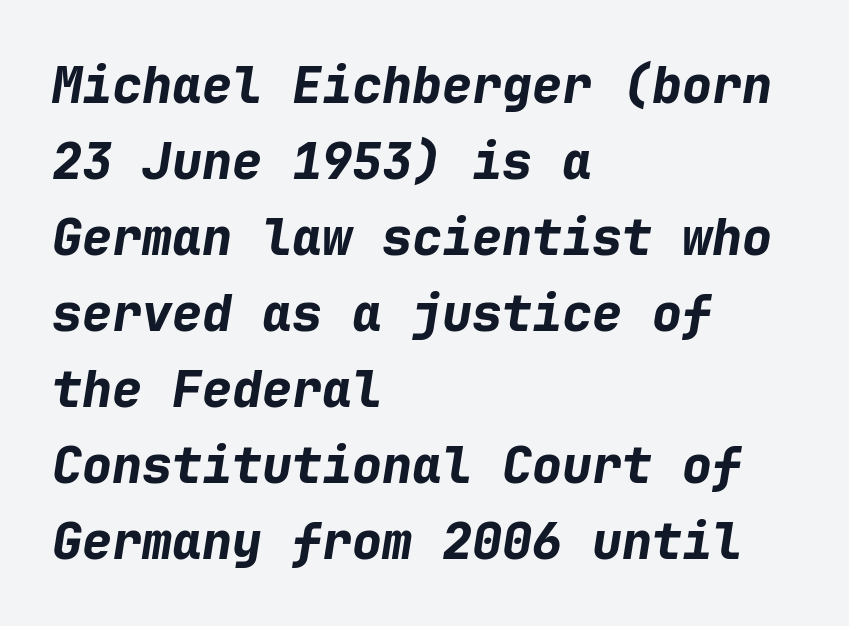
The image shows 50 px bold type, italic (leaning right), monospaced; set left-aligned, normal line spacing (1.52x), normal letter spacing, not underlined; low stroke contrast and a medium x-height.
